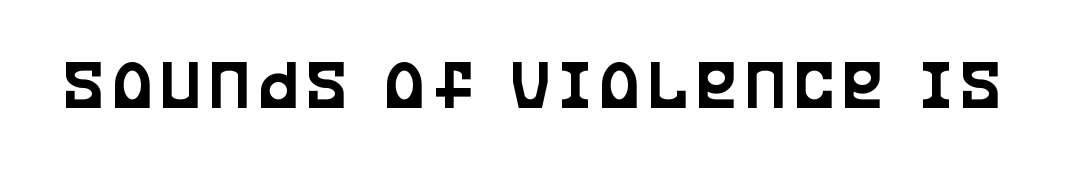
Q: Is the text italic (slanted)? A: No, it is upright.
Q: Is the typeface a serif or a sans-serif typeface? A: Sans-serif.
Q: Is the text underlined? A: No.
Q: Width (condensed, normal, or wide)? A: Condensed.
Q: Stroke contrast? A: Low.
Q: x-height? A: Large.
Q: Monospaced? A: No.
